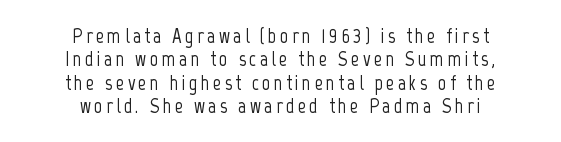
Q: Is the text italic (slanted)? A: No, it is upright.
Q: Is the text underlined? A: No.
Q: How is the paragraph aligned? A: Centered.
Q: Is the spacing between lines tight, normal or loose? A: Tight.
